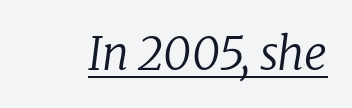
The image shows 45 px regular-weight serif type, italic (leaning right); set normal letter spacing, underlined; low stroke contrast and a medium x-height.
